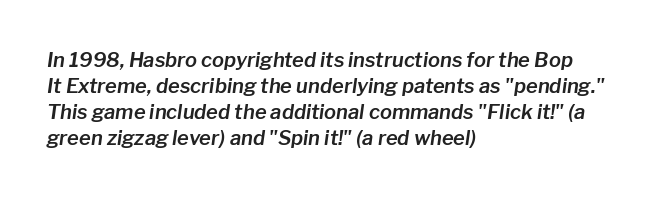
The image shows 20 px text type, italic (leaning right); set left-aligned, normal line spacing (1.3x), normal letter spacing, not underlined.
